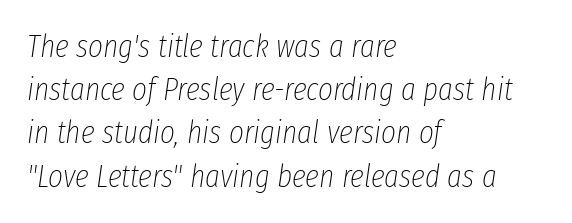
Q: Is the text bold? A: No.
Q: Is the text italic (slanted)? A: Yes, it leans right by about 8 degrees.
Q: Is the text underlined? A: No.
Q: How is the paragraph aligned? A: Left-aligned.
Q: Is the spacing between letters normal or unusually wide? A: Normal.
Q: Is the spacing between lines tight, normal or loose? A: Normal.
Q: Width (condensed, normal, or wide)? A: Condensed.
Q: Stroke contrast? A: Low.
Q: x-height? A: Medium.
Q: Monospaced? A: No.
